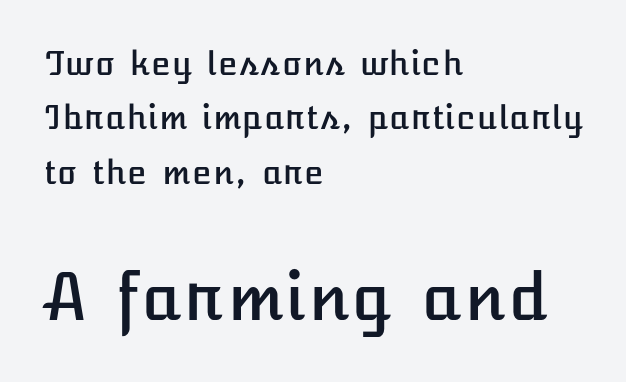
Q: Is the text italic (slanted)? A: No, it is upright.
Q: Is the text underlined? A: No.
Q: How is the paragraph aligned? A: Left-aligned.
Q: Is the spacing between letters normal or unusually wide? A: Normal.
Q: Is the spacing between lines tight, normal or loose? A: Normal.
Q: Which block of text is set in a larger size, the first (top) or the second (bottom)? A: The second (bottom) one.
Q: Width (condensed, normal, or wide)? A: Normal.
Q: Stroke contrast? A: Low.
Q: x-height? A: Medium.
